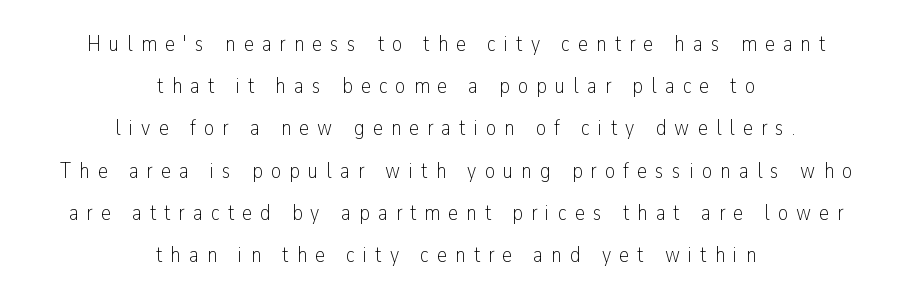
Q: Is the text bold? A: No.
Q: Is the text italic (slanted)? A: No, it is upright.
Q: Is the text underlined? A: No.
Q: How is the paragraph aligned? A: Centered.
Q: Is the spacing between letters normal or unusually wide? A: Unusually wide.
Q: Is the spacing between lines tight, normal or loose? A: Loose.
